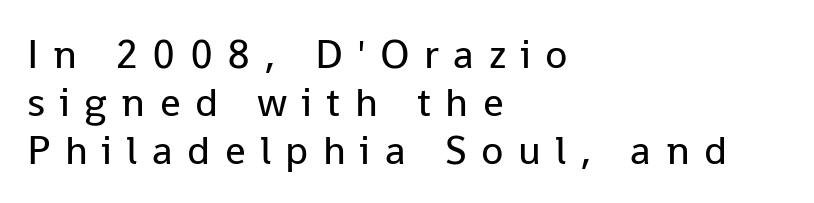
The image shows 41 px regular-weight sans-serif type, upright; set left-aligned, line spacing 1.17x, unusually wide letter spacing (+0.35 em), not underlined; low stroke contrast and a medium x-height.
